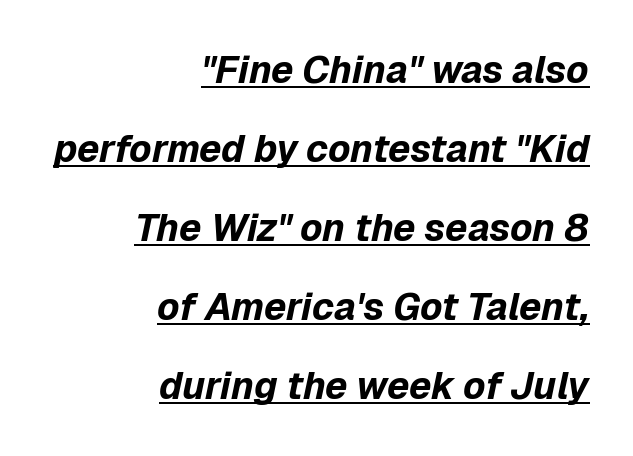
{"italic": "yes", "lean": "right", "slant_degrees": 12, "bold": "yes", "weight": "bold", "width": "normal", "stroke_contrast": "low", "x_height": "medium", "monospaced": "no", "underline": "yes", "align": "right", "line_spacing": "loose", "line_spacing_ratio": 2.08, "letter_spacing": "normal", "letter_spacing_em": 0.0, "glyph_px": 38}
